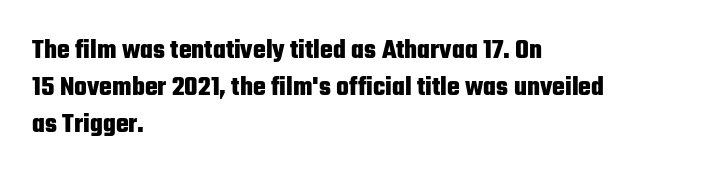
Q: Is the text bold? A: Yes.
Q: Is the text italic (slanted)? A: No, it is upright.
Q: Is the text underlined? A: No.
Q: How is the paragraph aligned? A: Left-aligned.
Q: Is the spacing between letters normal or unusually wide? A: Normal.
Q: Is the spacing between lines tight, normal or loose? A: Normal.
